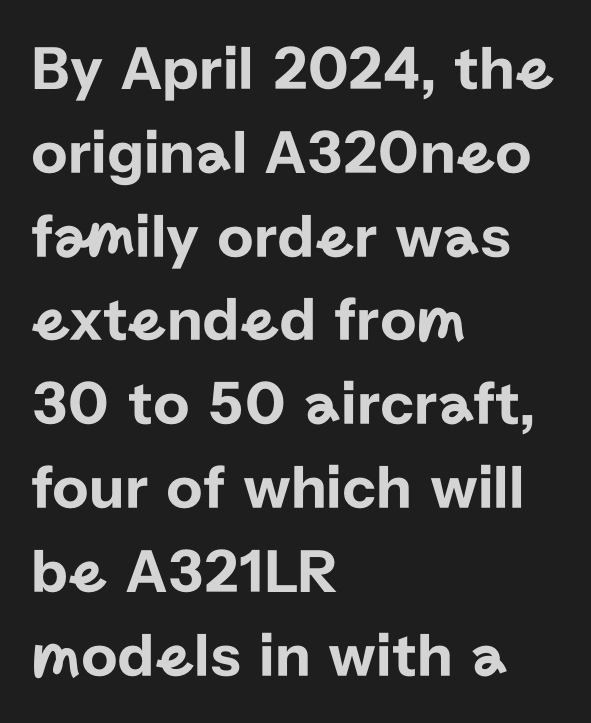
Q: Is the text italic (slanted)? A: No, it is upright.
Q: Is the typeface a serif or a sans-serif typeface? A: Sans-serif.
Q: Is the text underlined? A: No.
Q: How is the paragraph aligned? A: Left-aligned.
Q: Is the spacing between letters normal or unusually wide? A: Normal.
Q: Is the spacing between lines tight, normal or loose? A: Normal.
Q: Width (condensed, normal, or wide)? A: Normal.
Q: Stroke contrast? A: Low.
Q: x-height? A: Medium.
Q: Monospaced? A: No.
